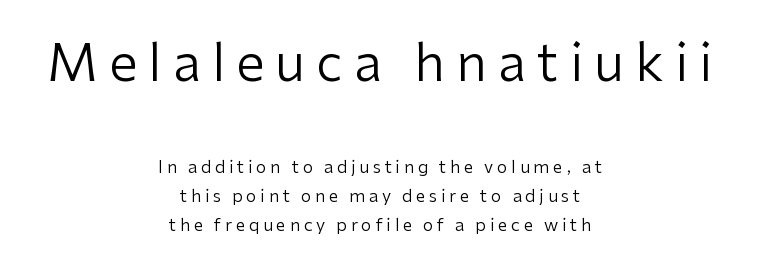
Look at the glyph heights: the upper group is clearly the bigger setting. Caption: expanded tracking, letters set apart. The lettering stays uniformly vertical, giving the passage a roman look. Clear beneath every line of the passage. Note the varied advance widths — an 'i' is clearly narrower than an 'm'. These glyphs show unthickened strokes, regular width or finer.
